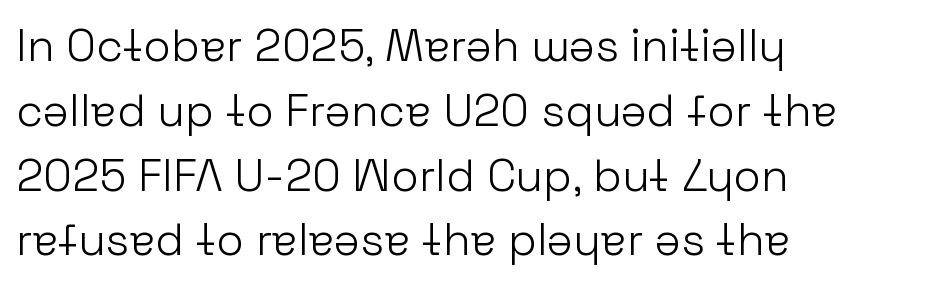
Alignment: flush left. In terms of letterspacing, this is plain default setting. Letterform terminals end flat and unadorned throughout the passage. In terms of posture, this sample is upright.
